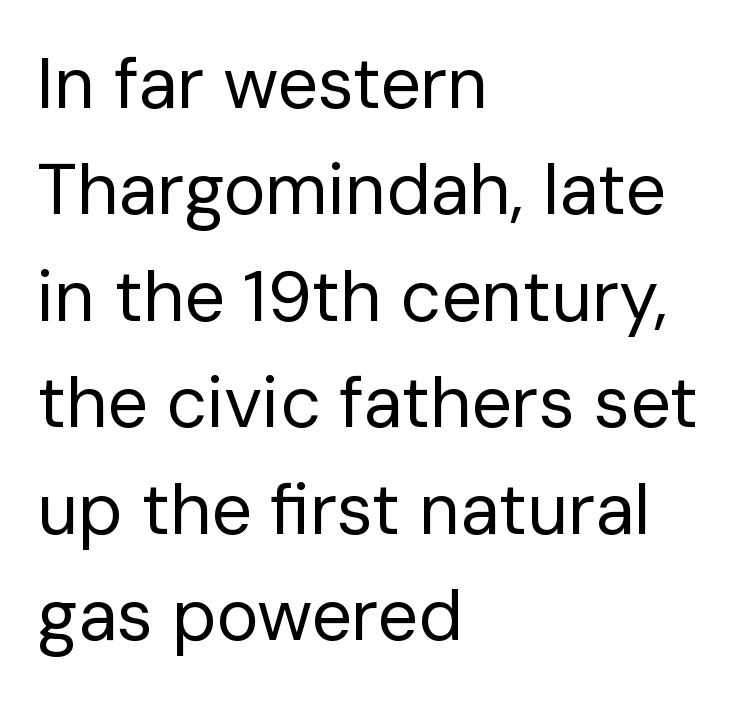
{"serif": "no", "italic": "no", "bold": "no", "weight": "regular", "width": "normal", "stroke_contrast": "low", "x_height": "medium", "monospaced": "no", "underline": "no", "align": "left", "line_spacing": "normal", "line_spacing_ratio": 1.5, "letter_spacing": "normal", "letter_spacing_em": 0.0, "glyph_px": 71}
